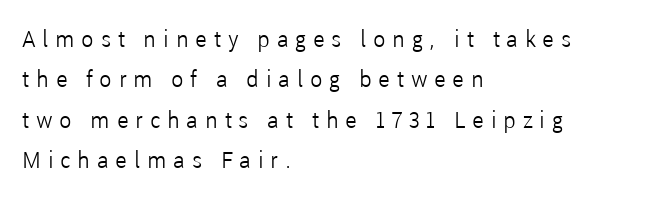
The paragraph has a hard left edge and a soft right edge. The gap between lines stays unmarked. Observe the wide spacing: letters keep a clear distance from each other. These lines were composed using upright roman letters.
